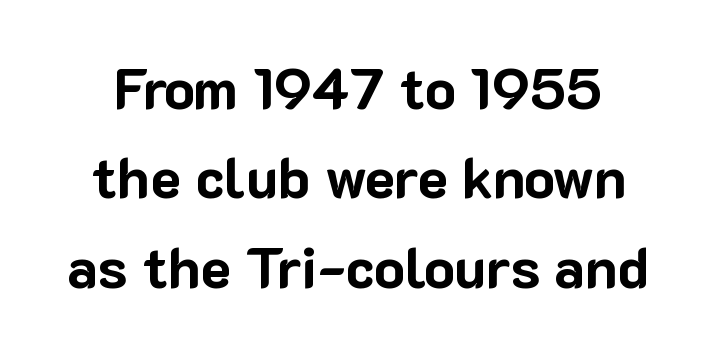
You'd pick this weight for a headline — it's a proper bold. Look at the tracking — it's just the regular setting, nothing added. Anything drawn beneath the words? Only blank space. When letters stand straight like this, we call the style roman or upright. Both edges are ragged and mirror each other, which tells us the setting is centered. Regular leading.
